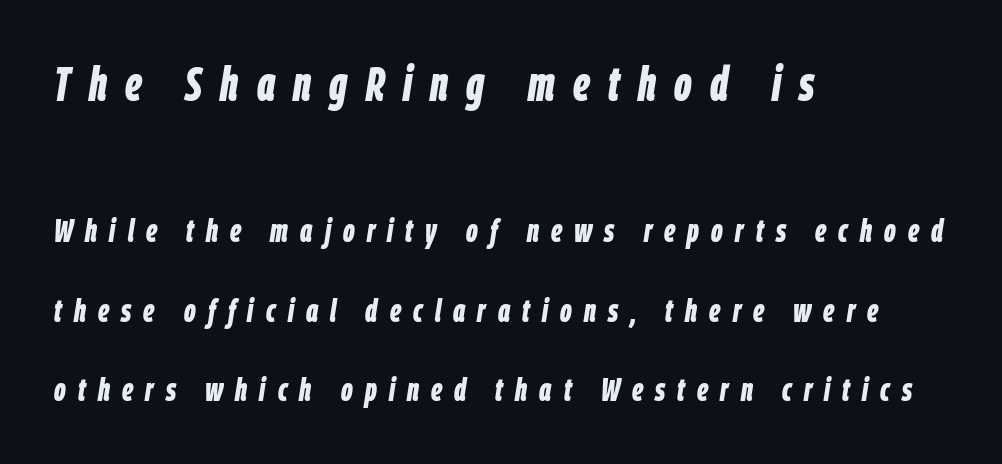
Q: Is the text bold? A: Yes.
Q: Is the text italic (slanted)? A: Yes, it leans right by about 9 degrees.
Q: Is the text underlined? A: No.
Q: How is the paragraph aligned? A: Left-aligned.
Q: Is the spacing between letters normal or unusually wide? A: Unusually wide.
Q: Is the spacing between lines tight, normal or loose? A: Loose.
Q: Which block of text is set in a larger size, the first (top) or the second (bottom)? A: The first (top) one.
Q: Width (condensed, normal, or wide)? A: Condensed.
Q: Stroke contrast? A: Low.
Q: x-height? A: Large.
Q: Monospaced? A: No.
